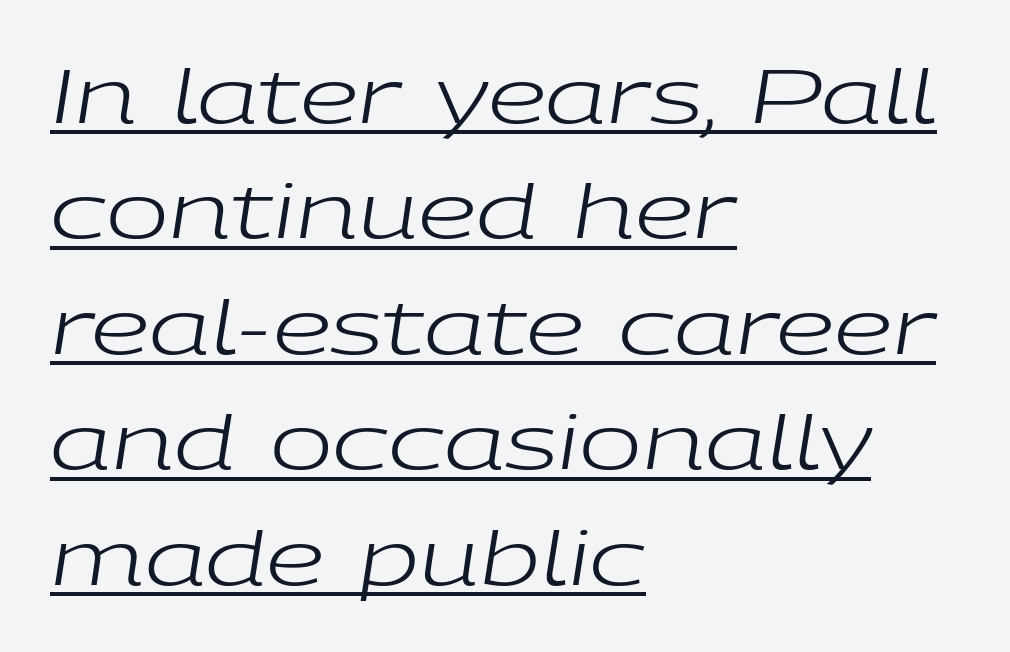
Q: Is the text bold? A: No.
Q: Is the text italic (slanted)? A: Yes, it leans right by about 9 degrees.
Q: Is the text underlined? A: Yes.
Q: How is the paragraph aligned? A: Left-aligned.
Q: Is the spacing between letters normal or unusually wide? A: Normal.
Q: Is the spacing between lines tight, normal or loose? A: Normal.
Q: Width (condensed, normal, or wide)? A: Wide.
Q: Stroke contrast? A: Low.
Q: x-height? A: Medium.
Q: Monospaced? A: No.
